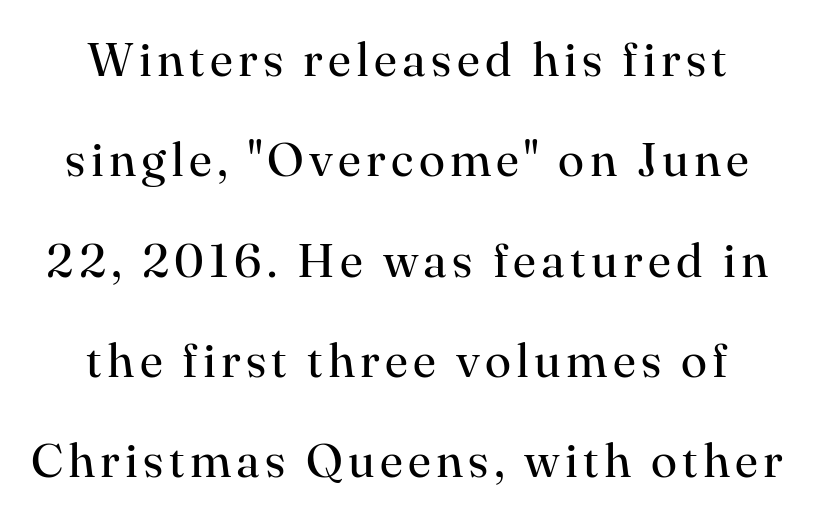
No extra ink here — the face is not bold. Caption: multi-line text, centered on the measure. Serifs: yes, visible at the terminals of the letterforms. These lines are rendered in a variable-pitch font.
